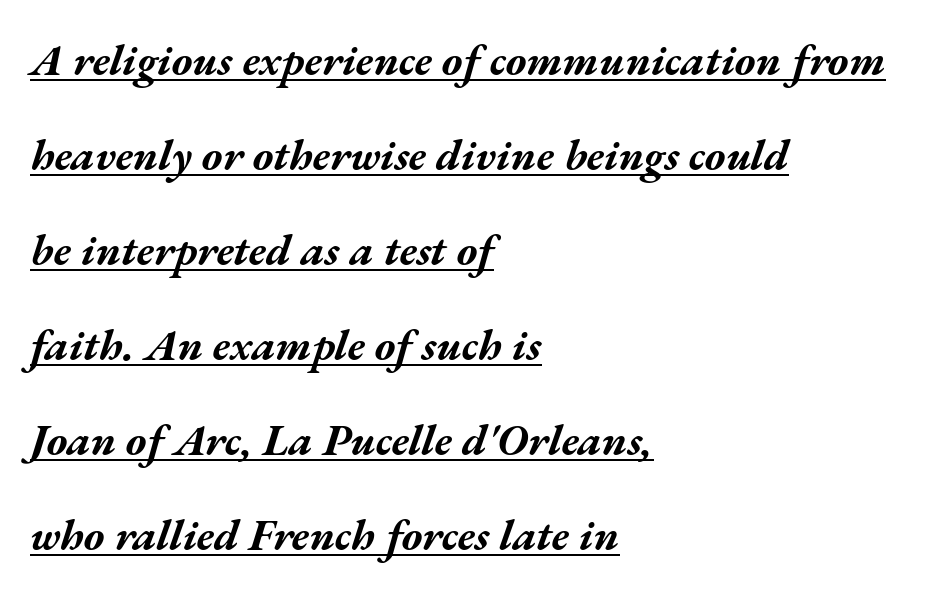
Plenty of ink on the page — the face is bold. Notice how a bar underscores the lettering throughout. This sample uses an oblique cut, with every glyph tilted off the vertical. The passage shown has conventional tracking throughout. Vertically, the passage feels expansive, rows floating well apart. Typeset ragged right — the left edge is the straight one.
